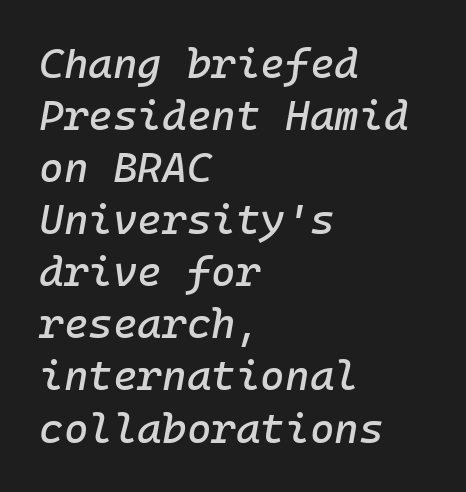
The image shows 42 px text type, italic (leaning right); set left-aligned, line spacing 1.24x, normal letter spacing, not underlined; low stroke contrast and a medium x-height.
